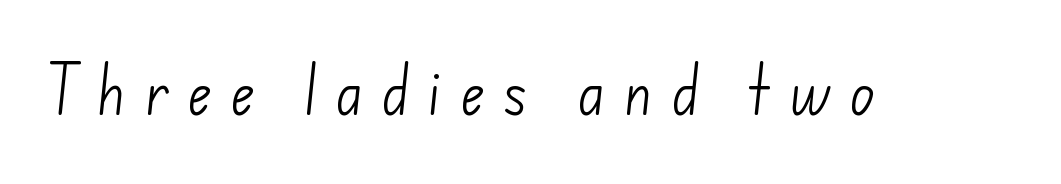
Character widths vary here, with narrow letters taking less room than wide ones. Tracking here is generous; glyphs stand well apart from one another. Compared with a typical body face, this is equally light or lighter still. Underlining? Definitely not there.
